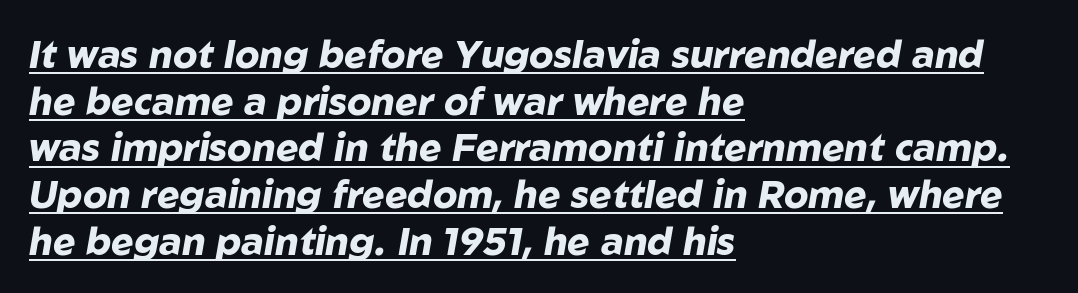
The image shows 38 px heavy type, italic (leaning right); set left-aligned, line spacing 1.23x, normal letter spacing, underlined; low stroke contrast and a medium x-height.
